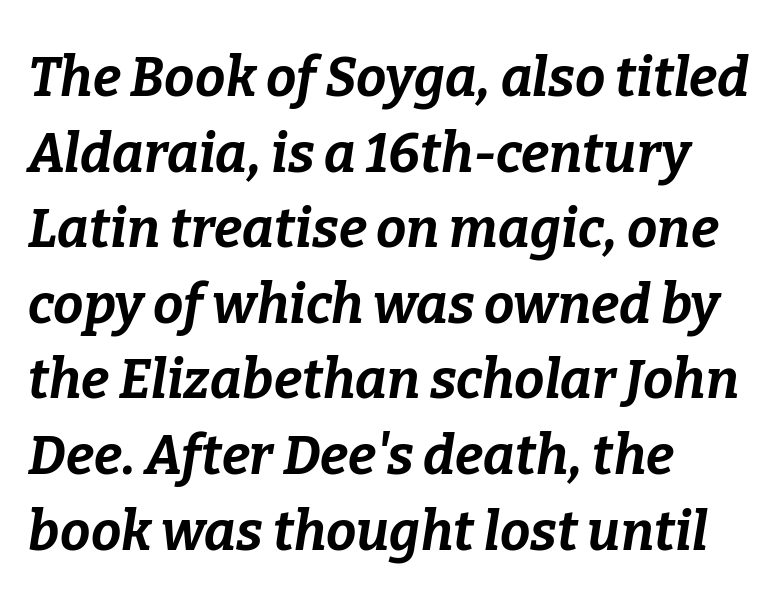
{"italic": "yes", "lean": "right", "slant_degrees": 9, "bold": "yes", "weight": "bold", "width": "normal", "stroke_contrast": "low", "x_height": "medium", "monospaced": "no", "underline": "no", "align": "left", "line_spacing": "normal", "line_spacing_ratio": 1.4, "letter_spacing": "normal", "letter_spacing_em": 0.0, "glyph_px": 54}
